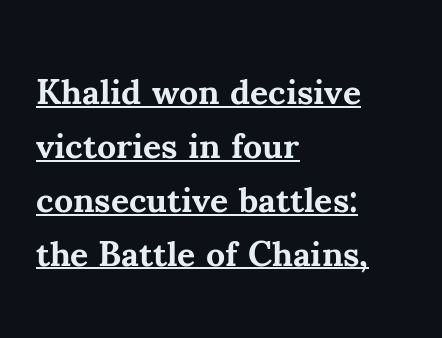
{"serif": "yes", "italic": "no", "bold": "yes", "weight": "bold", "width": "normal", "stroke_contrast": "medium", "x_height": "small", "monospaced": "no", "underline": "yes", "align": "left", "line_spacing": "normal", "line_spacing_ratio": 1.54, "letter_spacing": "normal", "letter_spacing_em": 0.0, "glyph_px": 35}
